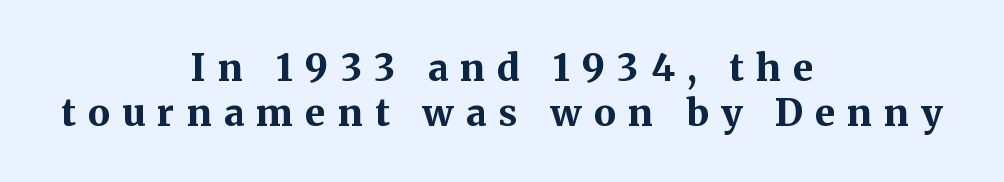
{"serif": "yes", "italic": "no", "bold": "yes", "weight": "bold", "width": "normal", "stroke_contrast": "medium", "x_height": "medium", "monospaced": "no", "underline": "no", "align": "center", "line_spacing_ratio": 1.22, "letter_spacing": "wide", "letter_spacing_em": 0.33, "glyph_px": 37}
